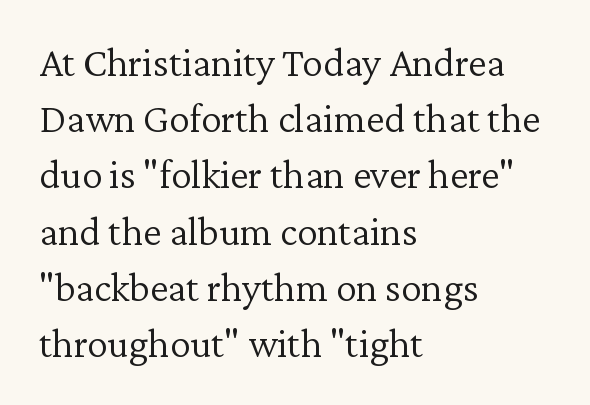
The image shows 41 px light serif type, upright; set left-aligned, normal line spacing (1.37x), normal letter spacing, not underlined; low stroke contrast and a medium x-height.
